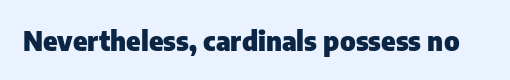
{"italic": "no", "bold": "yes", "underline": "no", "letter_spacing": "normal", "letter_spacing_em": 0.0, "glyph_px": 27}
